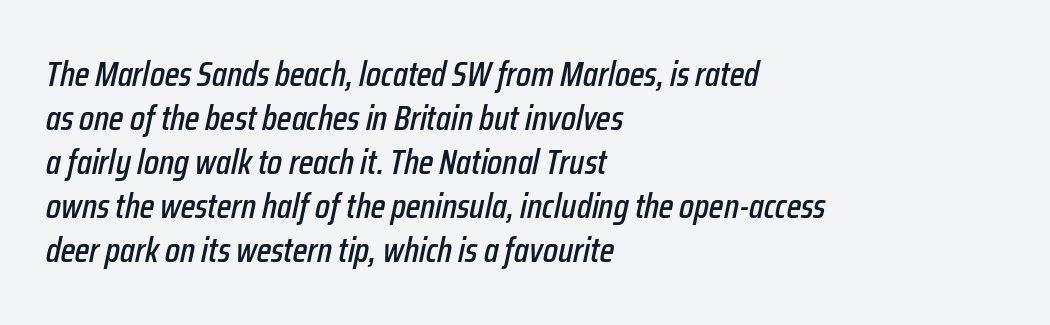
The designer left line spacing at the default. You could not count columns in this text — the font is proportionally spaced. Glyph-to-glyph distance matches everyday printed text. This rendering features lettering with no underline. Quick note: italic.
